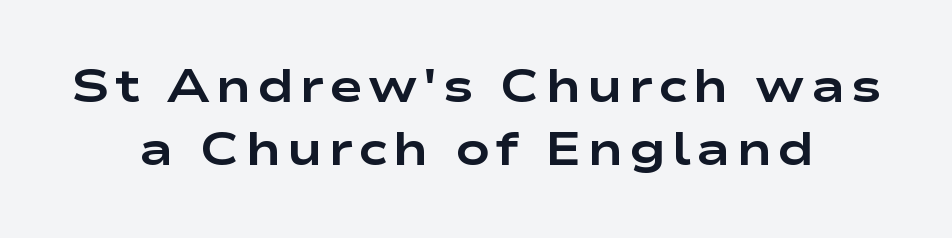
Think of a printed novel: that variable character pitch is what you see here. Font category for this specimen: sans-serif. The glyphs are unaccompanied by any horizontal stroke below them. You'd pick this weight for a headline — it's a proper bold. The typography opts for an upright posture over an oblique one. Line spacing here is normal.
